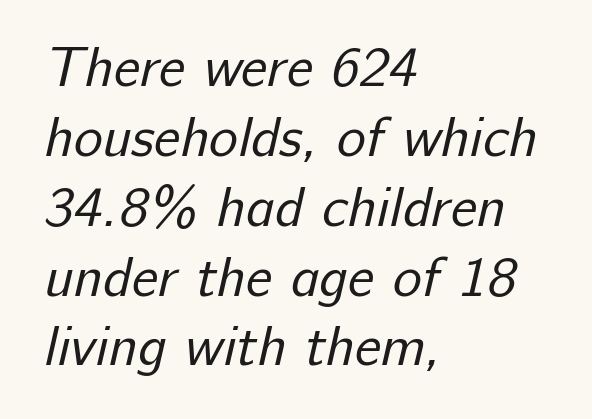
Q: Is the text bold? A: No.
Q: Is the typeface a serif or a sans-serif typeface? A: Sans-serif.
Q: Is the text underlined? A: No.
Q: How is the paragraph aligned? A: Left-aligned.
Q: Is the spacing between letters normal or unusually wide? A: Normal.
Q: Is the spacing between lines tight, normal or loose? A: Normal.
Q: Width (condensed, normal, or wide)? A: Normal.
Q: Stroke contrast? A: Low.
Q: x-height? A: Medium.
Q: Monospaced? A: No.
